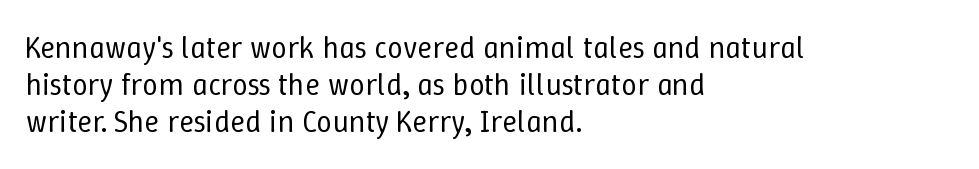
The image shows 31 px regular-weight type, upright; set left-aligned, line spacing 1.2x, normal letter spacing, not underlined; low stroke contrast and a medium x-height.
